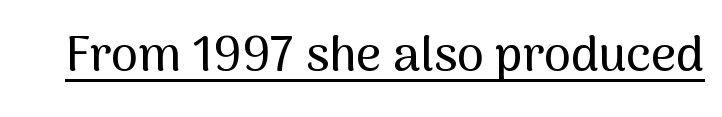
The image shows 49 px sans-serif type, upright; set normal letter spacing, underlined; medium stroke contrast and a medium x-height.
